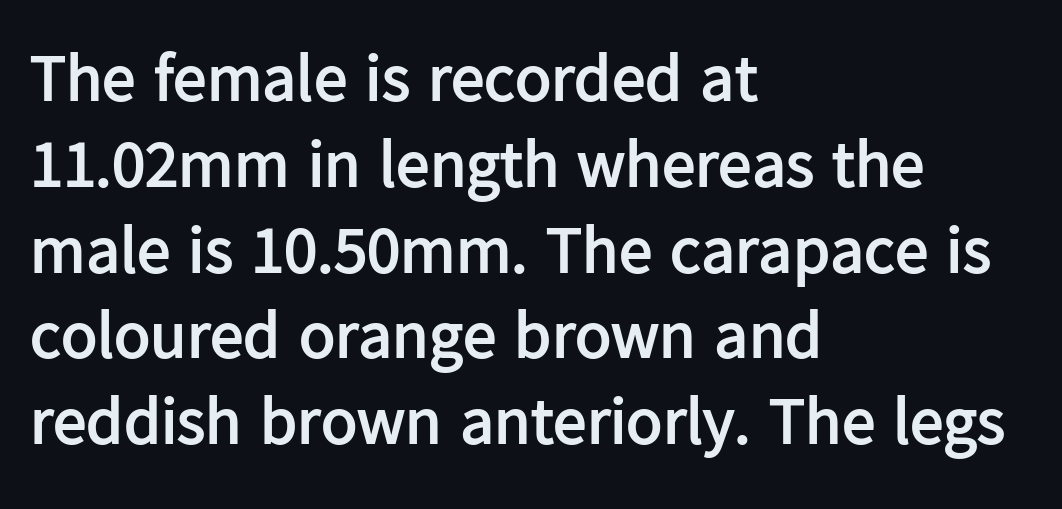
Characters remain perfectly vertical along every line. Unlike a traditional serif, this face leaves its strokes unadorned. Leading matches the norm, producing a regular column. A typesetter would call this proportional, since set widths differ per character. Honestly, there is no underline to notice here at all.
